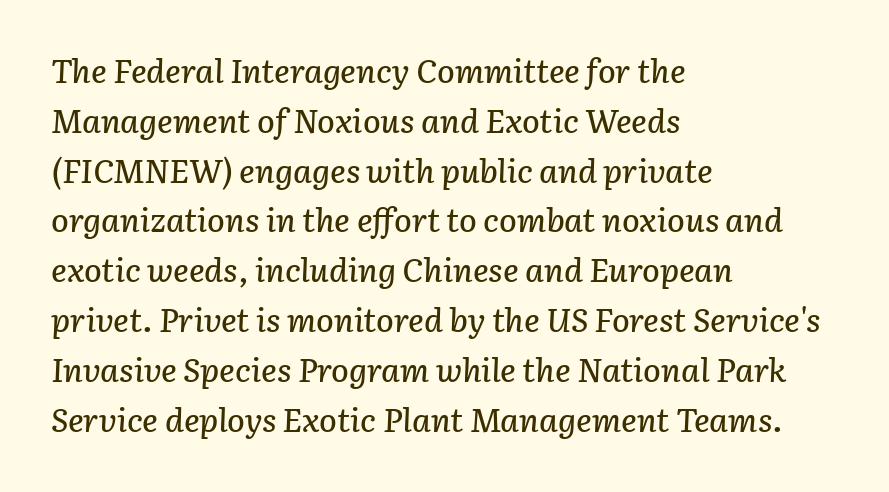
Nothing unusual about the tracking: characters are spaced as the font intends. If you drew a ruler down the left edge, every line would touch it. It's the slanting kind of type. The rendering uses a moderate line-height, typical for paragraphs. Each row of text sits above clean, open space. Note the varied advance widths — an 'i' is clearly narrower than an 'm'.
